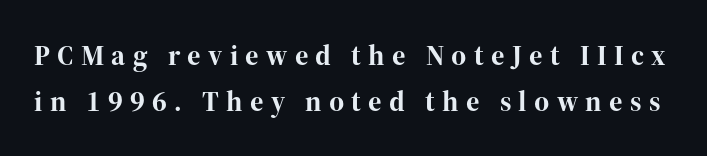
{"serif": "yes", "italic": "no", "bold": "yes", "weight": "bold", "width": "normal", "stroke_contrast": "high", "x_height": "medium", "monospaced": "no", "underline": "no", "line_spacing": "normal", "line_spacing_ratio": 1.6, "letter_spacing": "wide", "letter_spacing_em": 0.25, "glyph_px": 29}
